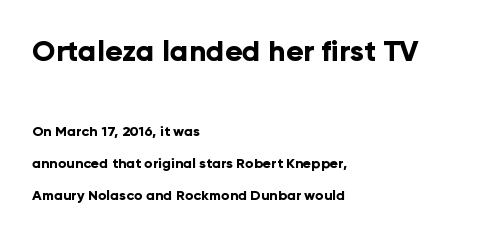
Q: Is the text bold? A: Yes.
Q: Is the text italic (slanted)? A: No, it is upright.
Q: Is the typeface a serif or a sans-serif typeface? A: Sans-serif.
Q: Is the text underlined? A: No.
Q: How is the paragraph aligned? A: Left-aligned.
Q: Is the spacing between letters normal or unusually wide? A: Normal.
Q: Is the spacing between lines tight, normal or loose? A: Loose.
Q: Which block of text is set in a larger size, the first (top) or the second (bottom)? A: The first (top) one.
Q: Width (condensed, normal, or wide)? A: Normal.
Q: Stroke contrast? A: Low.
Q: x-height? A: Medium.
Q: Monospaced? A: No.
